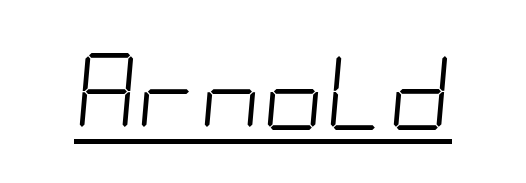
Q: Is the text bold? A: No.
Q: Is the text italic (slanted)? A: Yes, it leans right by about 5 degrees.
Q: Is the text underlined? A: Yes.
Q: Is the spacing between letters normal or unusually wide? A: Normal.
Q: Width (condensed, normal, or wide)? A: Condensed.
Q: Stroke contrast? A: Low.
Q: x-height? A: Large.
